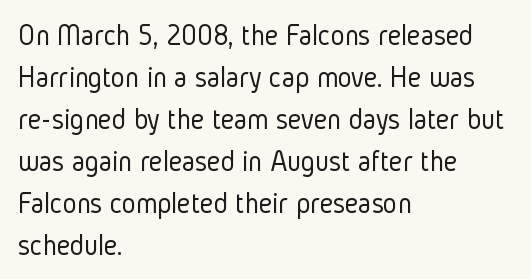
The image shows 30 px light, condensed sans-serif type, upright; set left-aligned, normal line spacing (1.4x), normal letter spacing, not underlined; low stroke contrast and a medium x-height.
